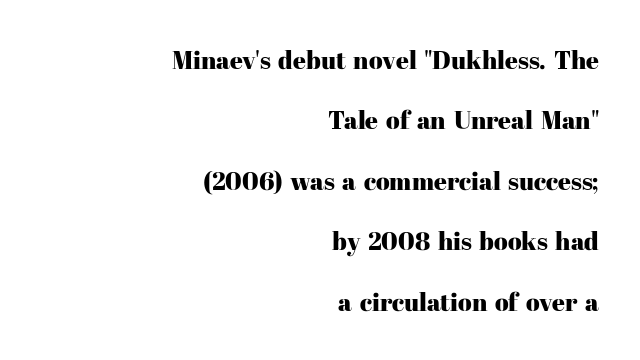
{"italic": "no", "underline": "no", "align": "right", "line_spacing": "loose", "line_spacing_ratio": 2.42, "letter_spacing": "normal", "letter_spacing_em": 0.0, "glyph_px": 25}
